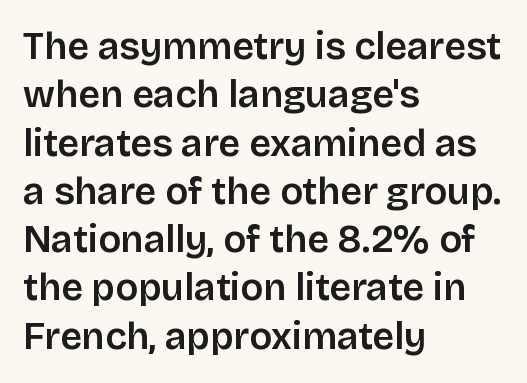
{"serif": "no", "italic": "no", "width": "normal", "stroke_contrast": "low", "x_height": "large", "monospaced": "no", "underline": "no", "align": "left", "line_spacing": "normal", "line_spacing_ratio": 1.27, "letter_spacing": "normal", "letter_spacing_em": 0.0, "glyph_px": 38}
